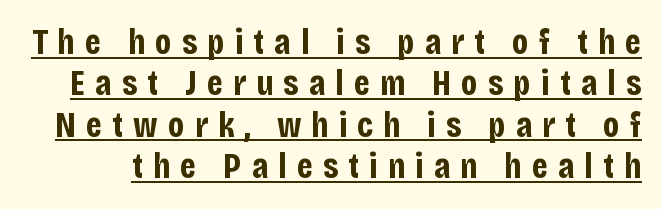
Q: Is the text bold? A: Yes.
Q: Is the text italic (slanted)? A: No, it is upright.
Q: Is the typeface a serif or a sans-serif typeface? A: Sans-serif.
Q: Is the text underlined? A: Yes.
Q: Is the spacing between letters normal or unusually wide? A: Unusually wide.
Q: Is the spacing between lines tight, normal or loose? A: Tight.
Q: Width (condensed, normal, or wide)? A: Condensed.
Q: Stroke contrast? A: Low.
Q: x-height? A: Large.
Q: Monospaced? A: No.
